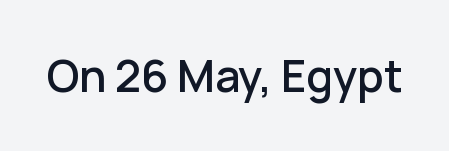
{"serif": "no", "italic": "no", "width": "normal", "stroke_contrast": "low", "x_height": "medium", "monospaced": "no", "underline": "no", "letter_spacing": "normal", "letter_spacing_em": 0.0, "glyph_px": 44}
